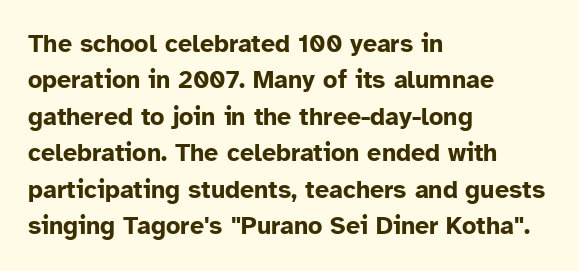
The letters are bold, with thick, heavy strokes. If you measured baseline to baseline, you'd find a middling distance. Posture: straight, roman, zero tilt. No word sits above an underline.
